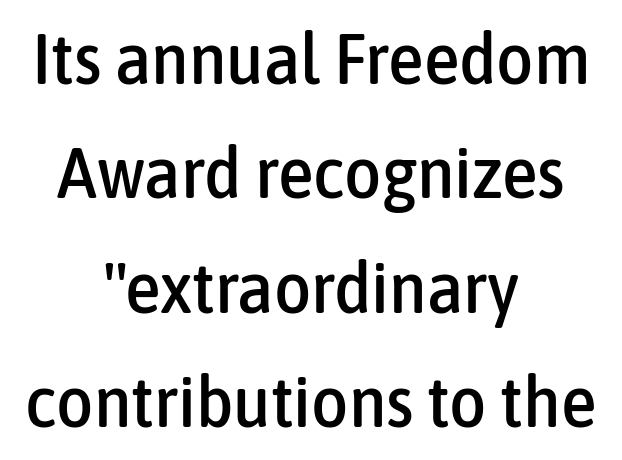
Here the designer chose a conventional face with non-uniform glyph widths. One glance says typical: line gaps are just what's usual. The face used here is rendered with its standard letterfit. The passage shown is not underscored anywhere. Horizontally, the lines are justified to the midpoint only.
